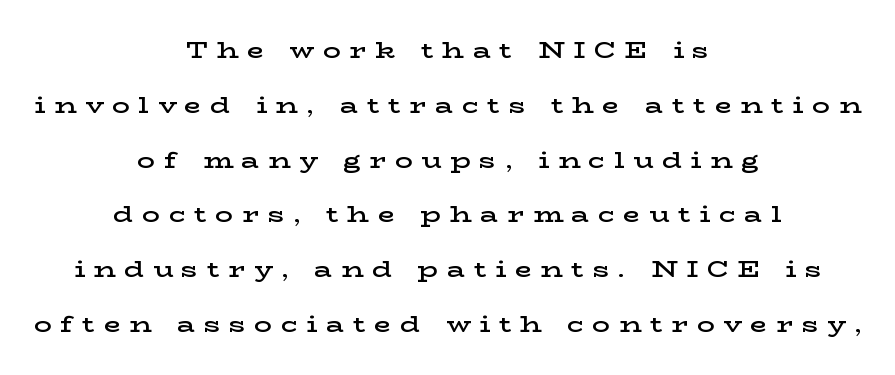
The image shows 22 px text type, upright; set centered, loose line spacing (2.49x), unusually wide letter spacing (+0.4 em), not underlined.
